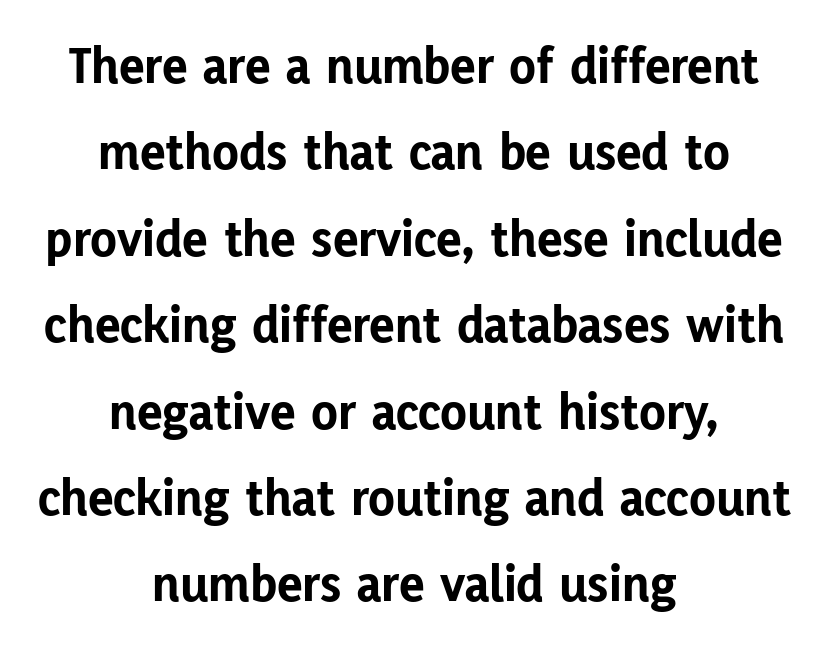
The image shows 54 px bold sans-serif type, upright; set centered, normal line spacing (1.6x), normal letter spacing, not underlined; low stroke contrast and a medium x-height.
